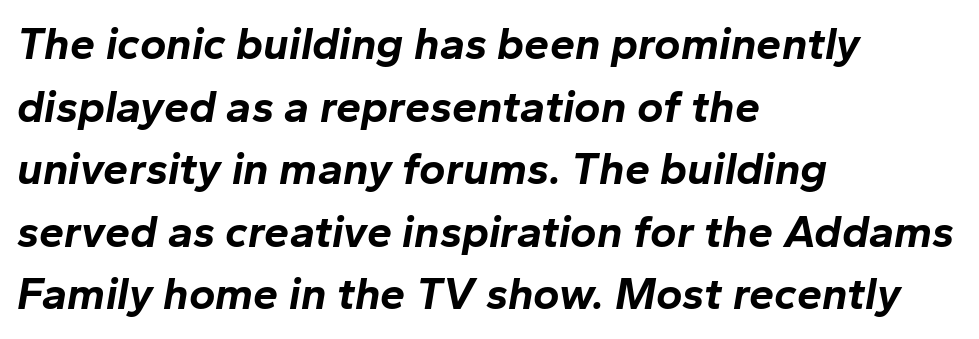
This sample is left-justified, so line endings fall wherever the words run out. Set as a true bold cut, around the 700 mark. The area under the type is left untouched. This is oblique type, the kind used for emphasis or titles.
